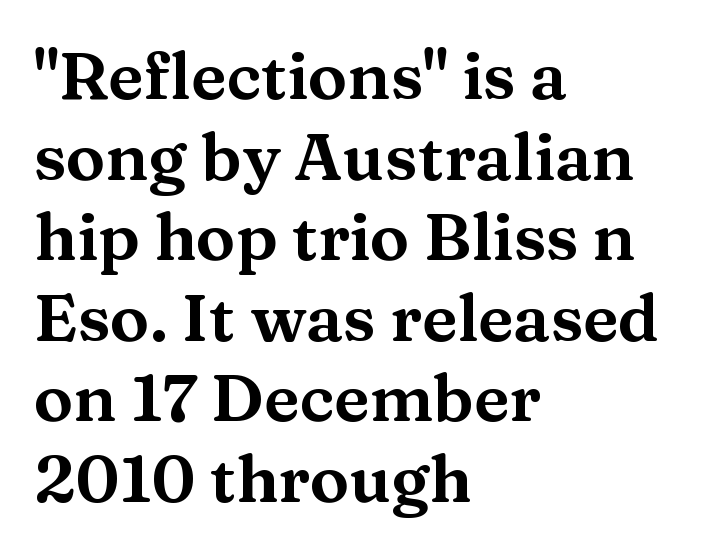
Think of a printed novel: that variable character pitch is what you see here. A serif font was chosen for this passage. Decoration check: the copy has no underline. The text block is weighted toward the left margin, trailing off unevenly rightward. The face used here is rendered with its standard letterfit. Quick note: not italic, upright.
